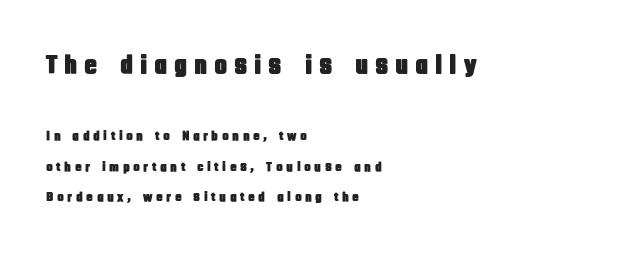
Q: Is the text italic (slanted)? A: No, it is upright.
Q: Is the text underlined? A: No.
Q: How is the paragraph aligned? A: Left-aligned.
Q: Is the spacing between letters normal or unusually wide? A: Unusually wide.
Q: Is the spacing between lines tight, normal or loose? A: Loose.
Q: Which block of text is set in a larger size, the first (top) or the second (bottom)? A: The first (top) one.
